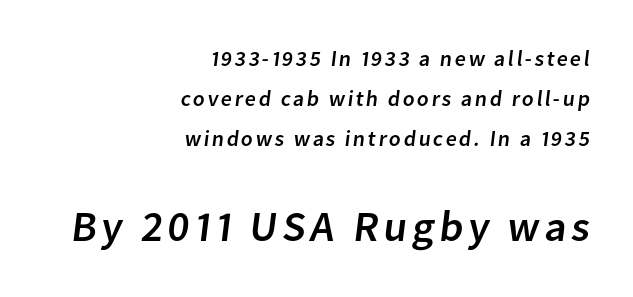
The image shows 43 px sans-serif type; set right-aligned, line spacing 1.81x, not underlined; the second (bottom) block is 1.95x larger; low stroke contrast and a medium x-height.
